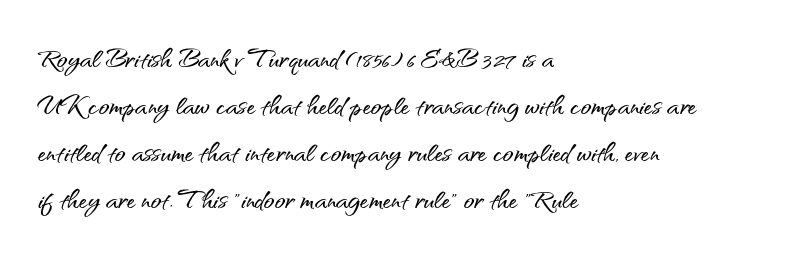
What kind of face is this? One without serifs — a sans. Just letters on the line, the space beneath them empty. The ragged edge is on the right, which tells us the setting is flush left. How are the letters spaced? Ordinarily, with no added tracking. The face used here is proportionally spaced, like ordinary book or web type.
